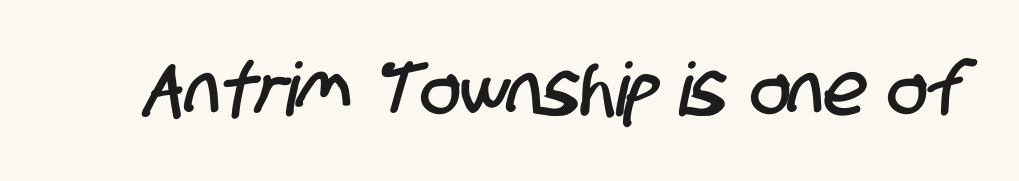
{"serif": "no", "width": "condensed", "stroke_contrast": "low", "x_height": "large", "monospaced": "no", "underline": "no", "letter_spacing": "normal", "letter_spacing_em": 0.0, "glyph_px": 74}
